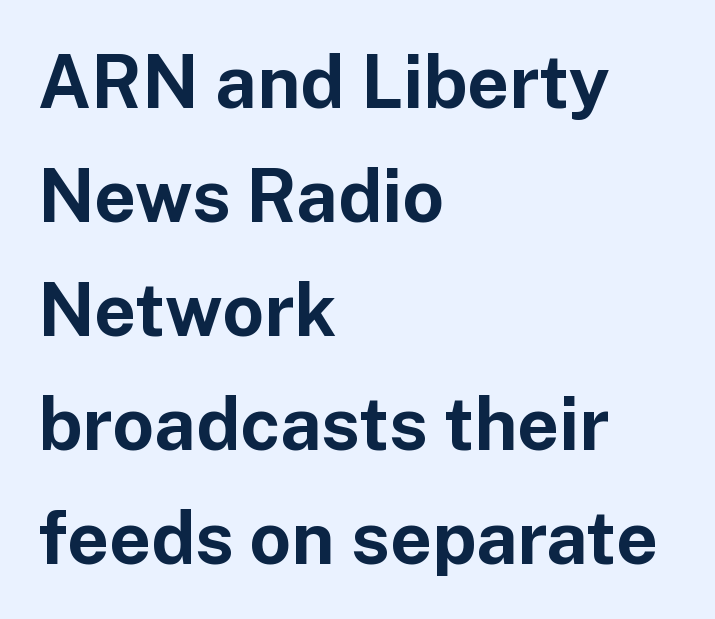
The image shows 73 px bold sans-serif type, upright; set left-aligned, normal line spacing (1.56x), normal letter spacing, not underlined; low stroke contrast and a medium x-height.
